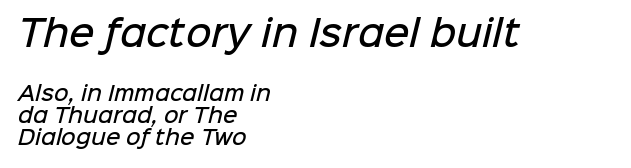
The image shows 35 px semibold sans-serif type; set left-aligned, tight line spacing (1.1x), normal letter spacing, not underlined; the first (top) block is 1.75x larger; low stroke contrast and a medium x-height.
